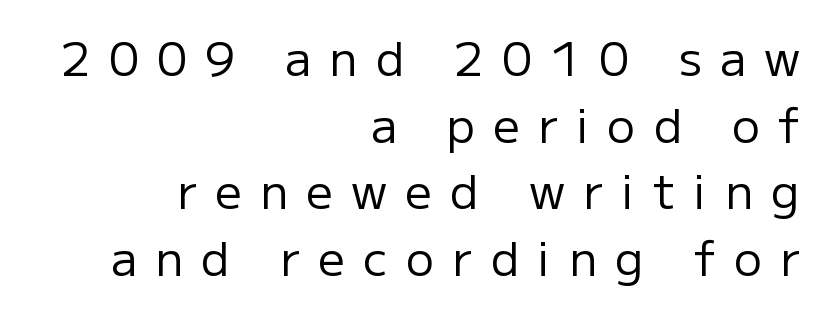
The image shows 47 px regular-weight sans-serif type, upright; set right-aligned, normal line spacing (1.42x), unusually wide letter spacing (+0.39 em), not underlined; low stroke contrast and a medium x-height.
